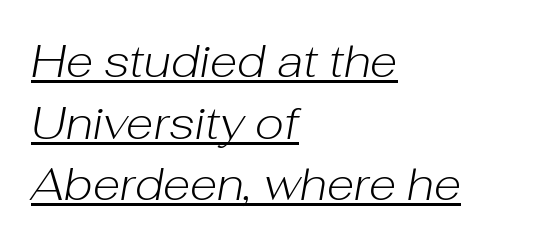
The type is set solid horizontally, with unmodified tracking. In designer terms, the underline attribute is active on this setting. Visually the block forms a straight wall on the left and a jagged coastline on the right. This sample keeps an unexceptional amount of space between lines. A typesetter would call this proportional, since set widths differ per character. Letters have the restrained weight of plain body copy at most.
